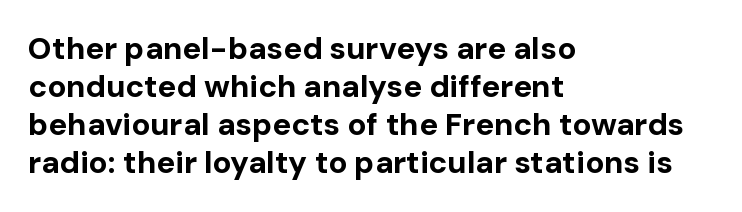
Q: Is the text bold? A: Yes.
Q: Is the text italic (slanted)? A: No, it is upright.
Q: Is the typeface a serif or a sans-serif typeface? A: Sans-serif.
Q: Is the text underlined? A: No.
Q: How is the paragraph aligned? A: Left-aligned.
Q: Is the spacing between letters normal or unusually wide? A: Normal.
Q: Width (condensed, normal, or wide)? A: Normal.
Q: Stroke contrast? A: Low.
Q: x-height? A: Medium.
Q: Monospaced? A: No.
